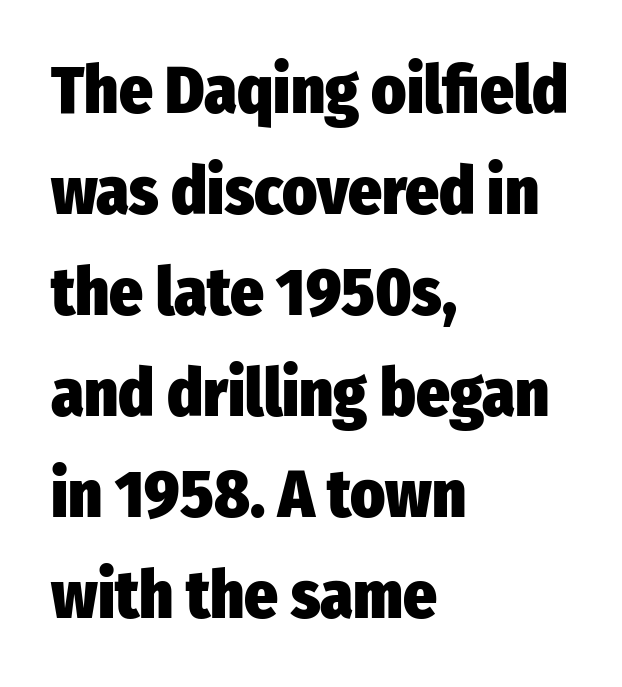
Q: Is the text bold? A: Yes.
Q: Is the text italic (slanted)? A: No, it is upright.
Q: Is the typeface a serif or a sans-serif typeface? A: Sans-serif.
Q: Is the text underlined? A: No.
Q: How is the paragraph aligned? A: Left-aligned.
Q: Is the spacing between letters normal or unusually wide? A: Normal.
Q: Is the spacing between lines tight, normal or loose? A: Normal.
Q: Width (condensed, normal, or wide)? A: Condensed.
Q: Stroke contrast? A: Low.
Q: x-height? A: Medium.
Q: Monospaced? A: No.
